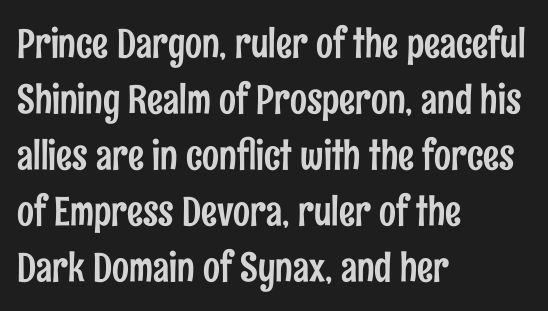
Vertically, the passage feels balanced, rows spaced as you'd expect. Do the characters align in a grid? No, the font is proportional. Tall strokes in this sample are plumb rather than angled. The letters sit at their default tracking, neither squeezed nor spread. The text block is weighted toward the left margin, trailing off unevenly rightward. Stroke terminals: plain, sans-serif.
